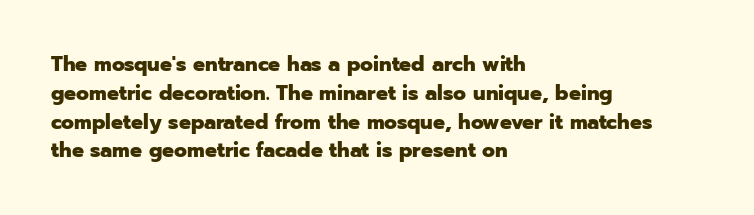
{"italic": "no", "bold": "yes", "underline": "no", "align": "left", "line_spacing": "normal", "line_spacing_ratio": 1.37, "letter_spacing": "normal", "letter_spacing_em": 0.0, "glyph_px": 21}
